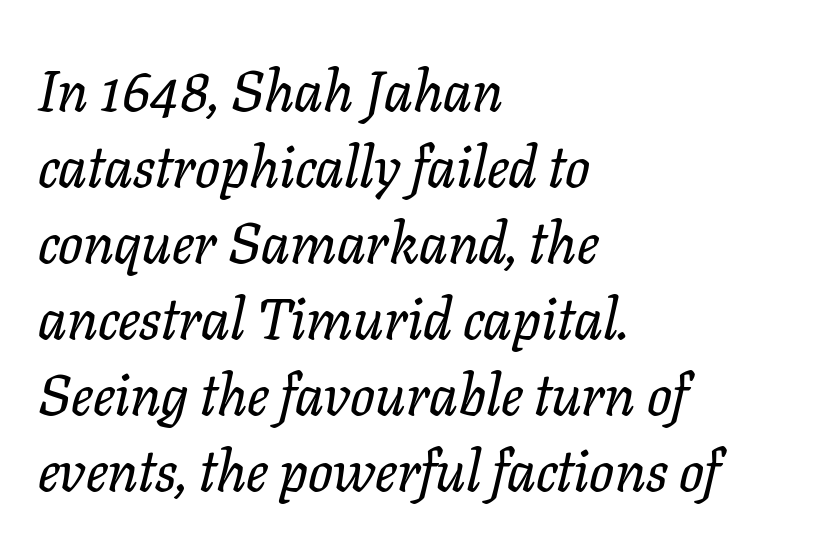
An italicized treatment has been applied to the whole sample. Students, observe: this is what conventionally led text looks like. Glyph-to-glyph distance matches everyday printed text. The strip under each line holds only bare page. Spacing verdict: proportional, widths tailored to each character.
